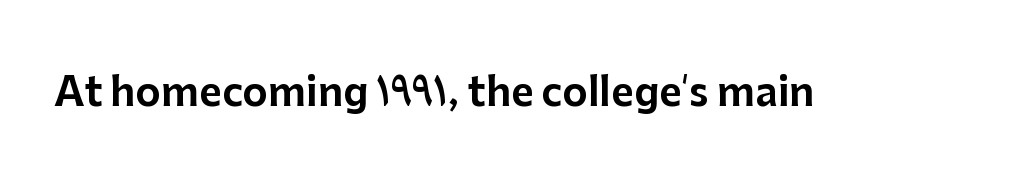
The image shows 39 px sans-serif type, upright; set normal letter spacing, not underlined; low stroke contrast and a medium x-height.
